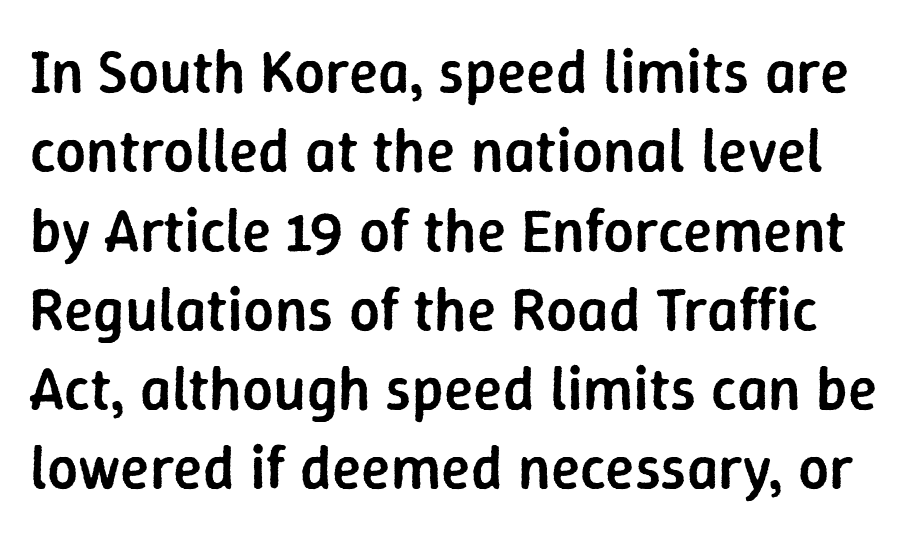
Q: Is the text bold? A: Semi-bold.
Q: Is the text italic (slanted)? A: No, it is upright.
Q: Is the typeface a serif or a sans-serif typeface? A: Sans-serif.
Q: Is the text underlined? A: No.
Q: Is the spacing between letters normal or unusually wide? A: Normal.
Q: Is the spacing between lines tight, normal or loose? A: Normal.
Q: Width (condensed, normal, or wide)? A: Normal.
Q: Stroke contrast? A: Low.
Q: x-height? A: Medium.
Q: Monospaced? A: No.
